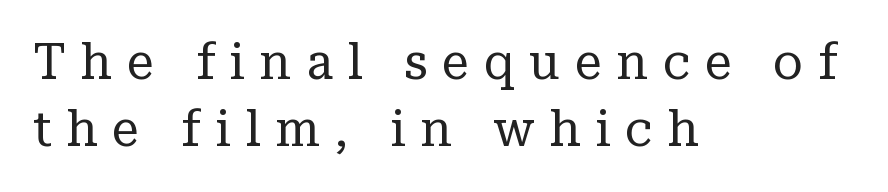
The image shows 49 px regular-weight serif type, upright; set left-aligned, normal line spacing (1.37x), unusually wide letter spacing (+0.3 em), not underlined; low stroke contrast and a medium x-height.
